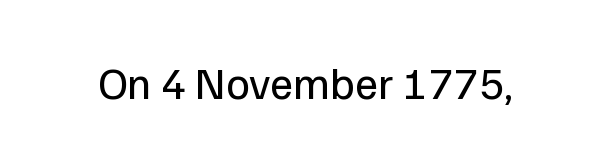
The image shows 45 px regular-weight sans-serif type, upright; set normal letter spacing, not underlined; low stroke contrast and a medium x-height.
